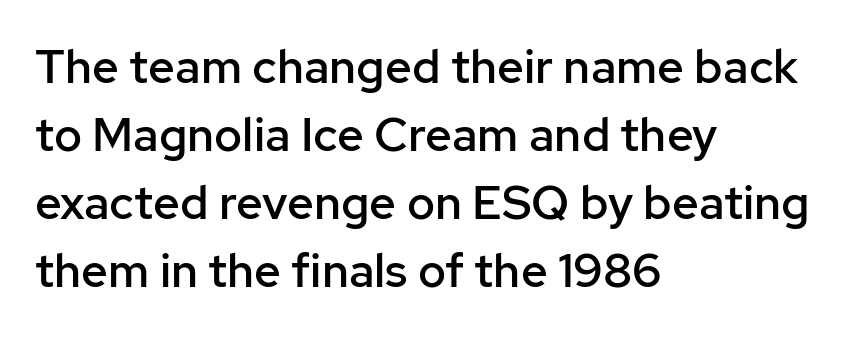
{"serif": "no", "italic": "no", "bold": "semi", "weight": "semibold", "width": "normal", "stroke_contrast": "low", "x_height": "medium", "monospaced": "no", "underline": "no", "align": "left", "line_spacing": "normal", "line_spacing_ratio": 1.45, "letter_spacing": "normal", "letter_spacing_em": 0.0, "glyph_px": 47}
